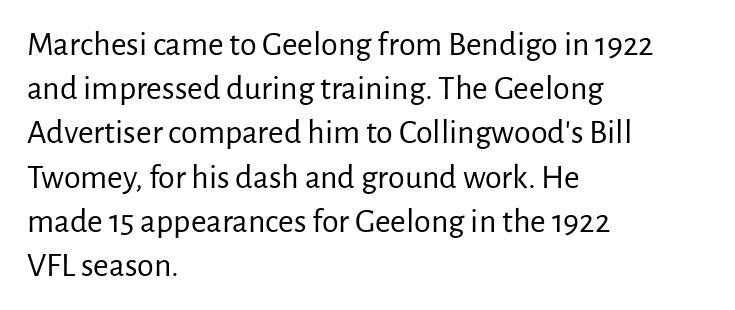
The image shows 34 px regular-weight sans-serif type, upright; set left-aligned, normal line spacing (1.3x), normal letter spacing, not underlined; low stroke contrast and a medium x-height.
